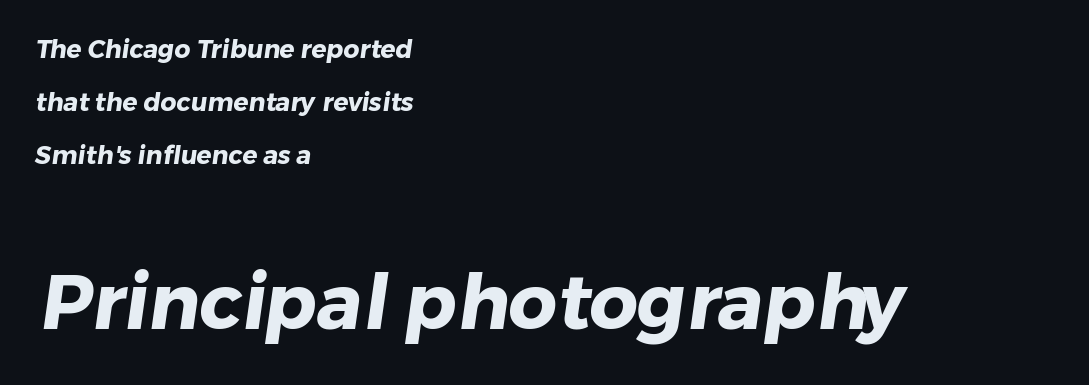
{"serif": "no", "bold": "yes", "weight": "heavy", "width": "normal", "stroke_contrast": "low", "x_height": "medium", "monospaced": "no", "underline": "no", "align": "left", "line_spacing": "loose", "line_spacing_ratio": 2.13, "letter_spacing": "normal", "letter_spacing_em": 0.0, "larger_block": "second", "size_ratio": 3.04, "glyph_px": 76}
